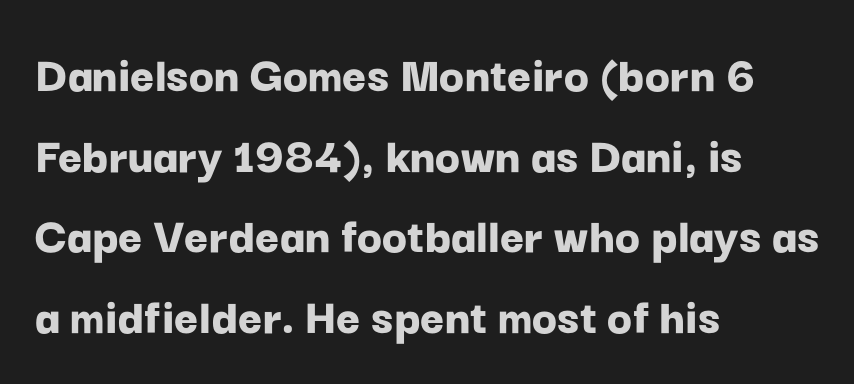
{"serif": "no", "italic": "no", "bold": "yes", "weight": "bold", "width": "normal", "stroke_contrast": "low", "x_height": "medium", "monospaced": "no", "underline": "no", "align": "left", "line_spacing": "normal", "line_spacing_ratio": 1.55, "letter_spacing": "normal", "letter_spacing_em": 0.0, "glyph_px": 52}
